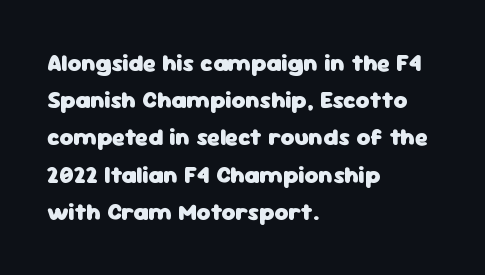
{"italic": "no", "bold": "yes", "underline": "no", "align": "left", "line_spacing": "normal", "line_spacing_ratio": 1.55, "letter_spacing": "normal", "letter_spacing_em": 0.0, "glyph_px": 24}
